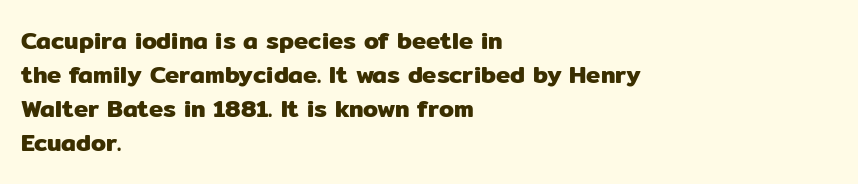
{"italic": "no", "underline": "no", "align": "left", "line_spacing": "normal", "line_spacing_ratio": 1.42, "letter_spacing": "normal", "letter_spacing_em": 0.0, "glyph_px": 24}
